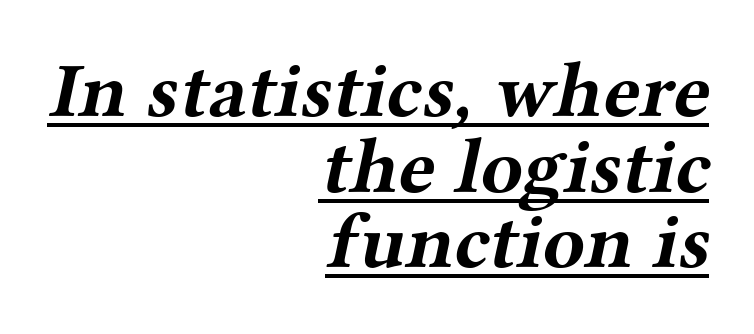
The image shows 78 px bold, wide serif type; set right-aligned, tight line spacing (0.97x), normal letter spacing, underlined; medium stroke contrast and a medium x-height.
